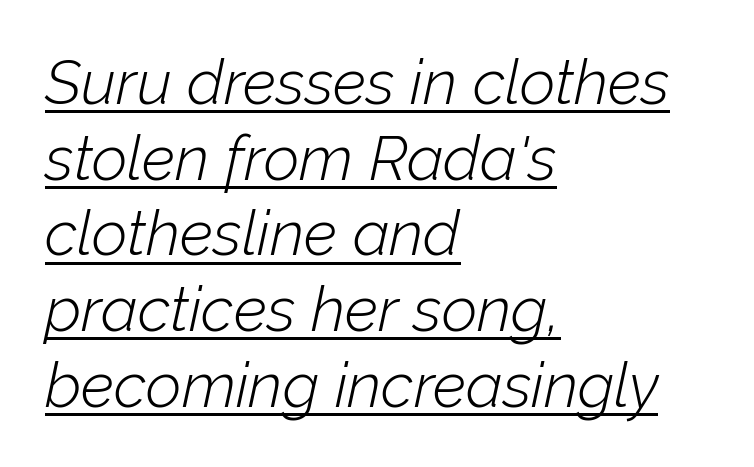
Q: Is the text bold? A: No.
Q: Is the text italic (slanted)? A: Yes, it leans right by about 12 degrees.
Q: Is the text underlined? A: Yes.
Q: How is the paragraph aligned? A: Left-aligned.
Q: Is the spacing between letters normal or unusually wide? A: Normal.
Q: Width (condensed, normal, or wide)? A: Normal.
Q: Stroke contrast? A: Low.
Q: x-height? A: Medium.
Q: Monospaced? A: No.
